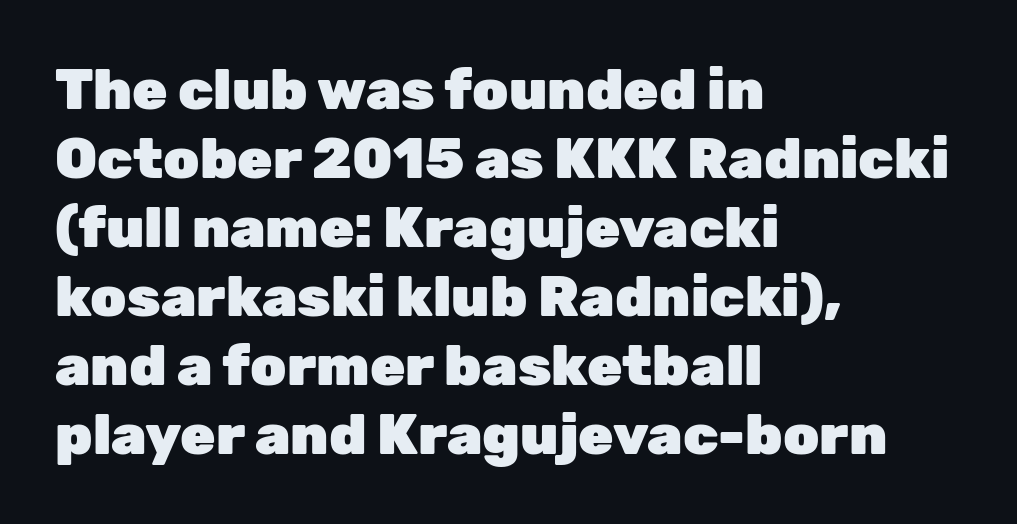
Note the varied advance widths — an 'i' is clearly narrower than an 'm'. In terms of letterspacing, this is plain default setting. Rule under the text: the space is simply empty. Heft: maximum for text — a bold. It's the straight-up-and-down kind of type. The typeface chosen for these lines omits serifs.
